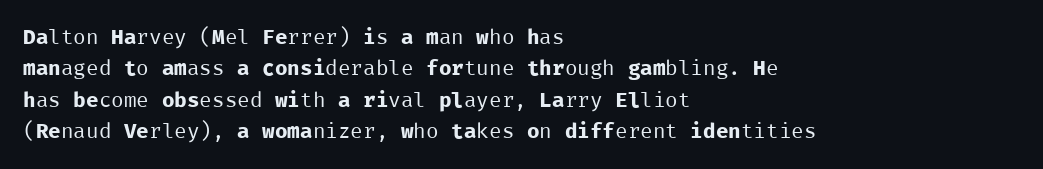
Each row of text sits above clean, open space. Italic? Not at all — the glyphs are vertical. Typeset ragged right — the left edge is the straight one. Each word holds together tightly as a unit, with standard inter-letter gaps. Interline gaps are of average width in this sample.
